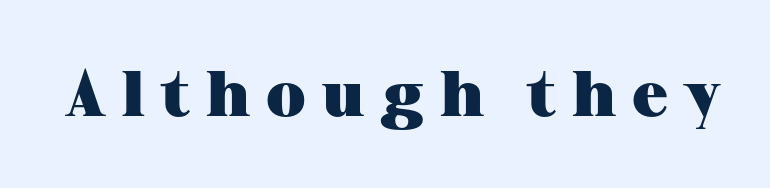
The image shows 64 px heavy, wide serif type, upright; set unusually wide letter spacing (+0.25 em), not underlined; medium stroke contrast and a medium x-height.
